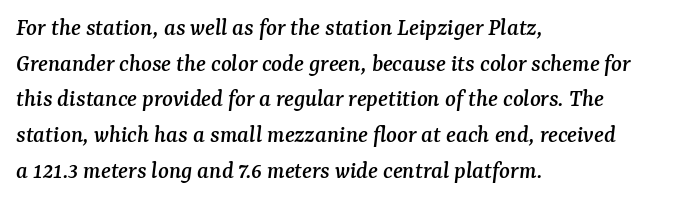
Honestly, the row spacing looks completely unremarkable. Compared with a centered layout, this one pins lines to the left instead. Slant detected: the letters are inclined. The gap between lines stays unmarked.
